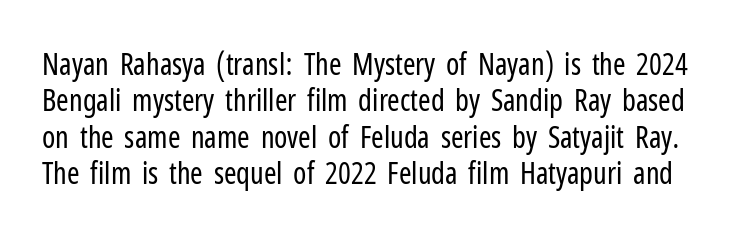
Honestly, the letter spacing is just normal — you wouldn't notice it. You could not count columns in this text — the font is proportionally spaced. The letters carry no serifs — their stems end cleanly without finishing strokes. Type without underlining. A light-to-regular cut is what we see here. Designer's note — italics off, roman on.
